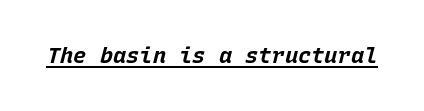
The image shows 22 px bold type, italic (leaning right); set normal letter spacing, underlined.
